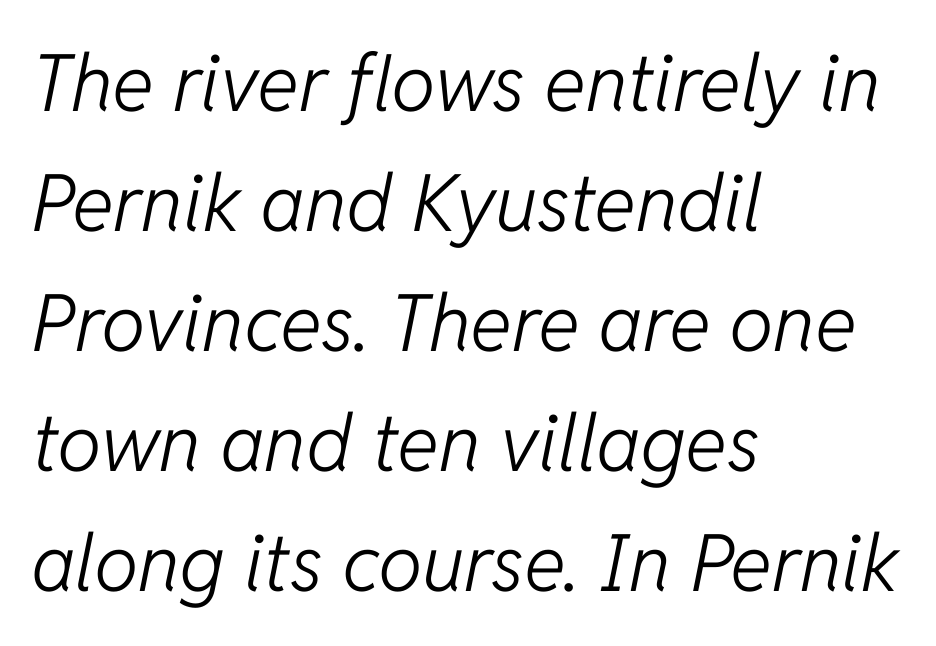
Each stroke keeps to a modest, everyday thickness or less. A clean baseline with only descenders dipping below it. The face used here is proportionally spaced, like ordinary book or web type. Short note: letters normally spaced. The text carries the slant typical of an italic or oblique font.
